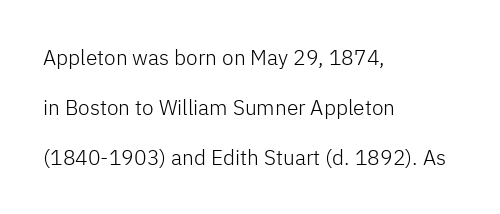
The image shows 21 px text type, upright; set left-aligned, loose line spacing (2.37x), normal letter spacing, not underlined.
